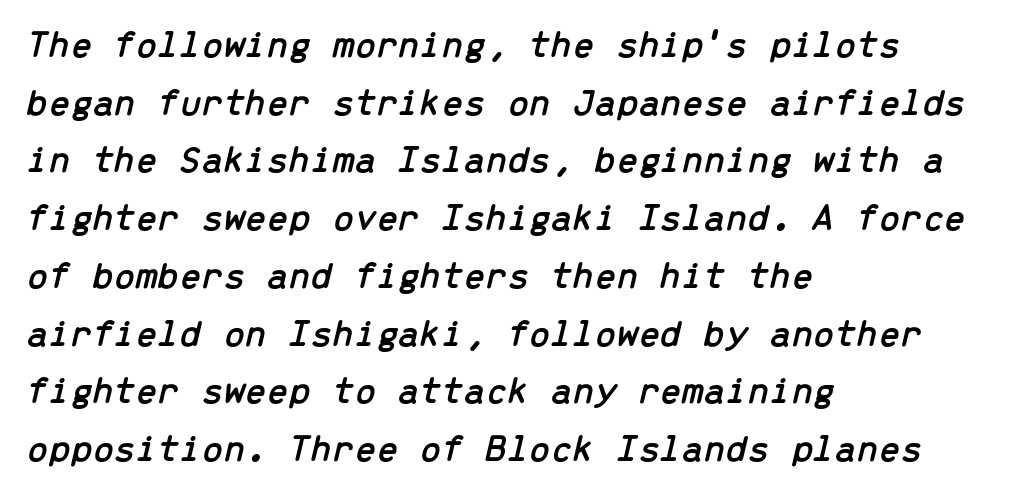
Q: Is the text italic (slanted)? A: Yes, it leans right by about 13 degrees.
Q: Is the text underlined? A: No.
Q: How is the paragraph aligned? A: Left-aligned.
Q: Is the spacing between letters normal or unusually wide? A: Normal.
Q: Is the spacing between lines tight, normal or loose? A: Normal.
Q: Width (condensed, normal, or wide)? A: Normal.
Q: Stroke contrast? A: Low.
Q: x-height? A: Medium.
Q: Monospaced? A: Yes.
